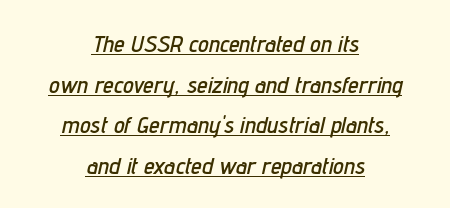
{"italic": "yes", "lean": "right", "slant_degrees": 12, "underline": "yes", "align": "center", "line_spacing": "normal", "line_spacing_ratio": 1.69, "letter_spacing": "normal", "letter_spacing_em": 0.0, "glyph_px": 24}
